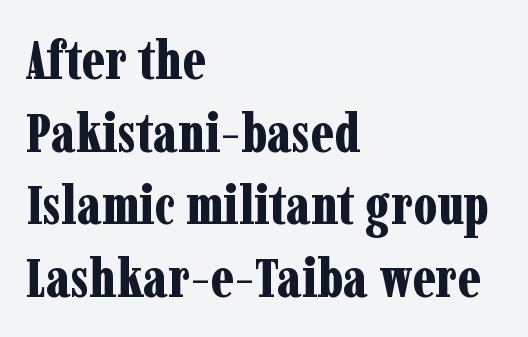
The image shows 55 px bold, condensed serif type, upright; set left-aligned, normal line spacing (1.32x), normal letter spacing, not underlined; low stroke contrast and a medium x-height.
